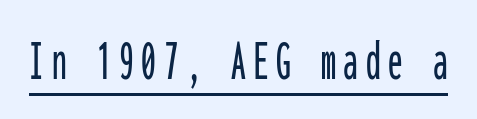
The image shows 59 px condensed sans-serif type, upright, monospaced; set underlined; low stroke contrast and a medium x-height.
